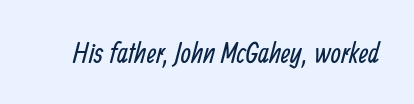
Proportional: the letters do not fall into vertical columns. Honestly, the letter spacing is just normal — you wouldn't notice it. Grotesque or geometric, the face here clearly has no serifs. No letter is thick-stroked: the sample isn't bold. Anything drawn beneath the words? Only blank space.
